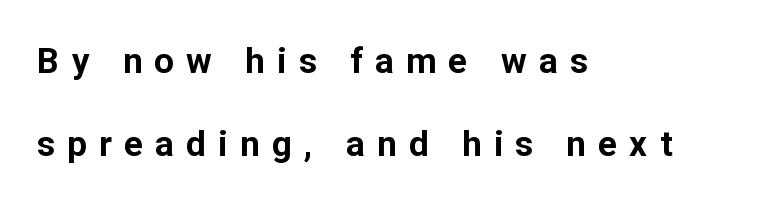
Style check: upright. Characters follow at a spacing far wider than the type designer built in. Each letter's strokes conclude bluntly, with no projecting serifs. Whoever set this chose breathing room over compactness in the vertical rhythm. You could not count columns in this text — the font is proportionally spaced.
